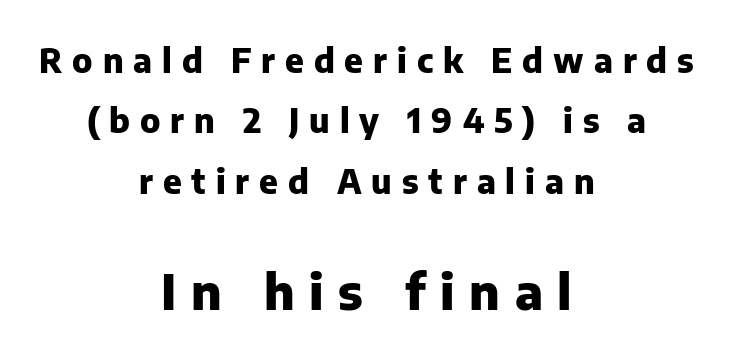
{"serif": "no", "italic": "no", "bold": "yes", "weight": "heavy", "width": "normal", "stroke_contrast": "low", "x_height": "medium", "monospaced": "no", "underline": "no", "align": "center", "line_spacing_ratio": 1.83, "letter_spacing": "wide", "letter_spacing_em": 0.3, "larger_block": "second", "size_ratio": 1.48, "glyph_px": 49}
